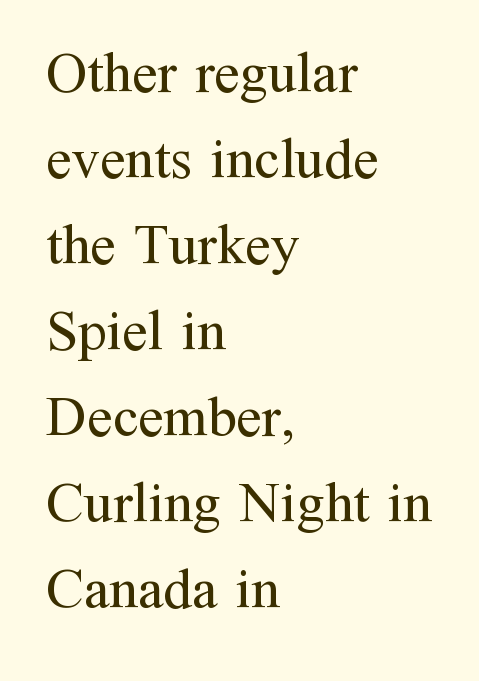
{"serif": "yes", "italic": "no", "bold": "no", "weight": "regular", "width": "normal", "stroke_contrast": "medium", "x_height": "medium", "monospaced": "no", "underline": "no", "align": "left", "line_spacing": "normal", "line_spacing_ratio": 1.51, "letter_spacing": "normal", "letter_spacing_em": 0.0, "glyph_px": 57}
